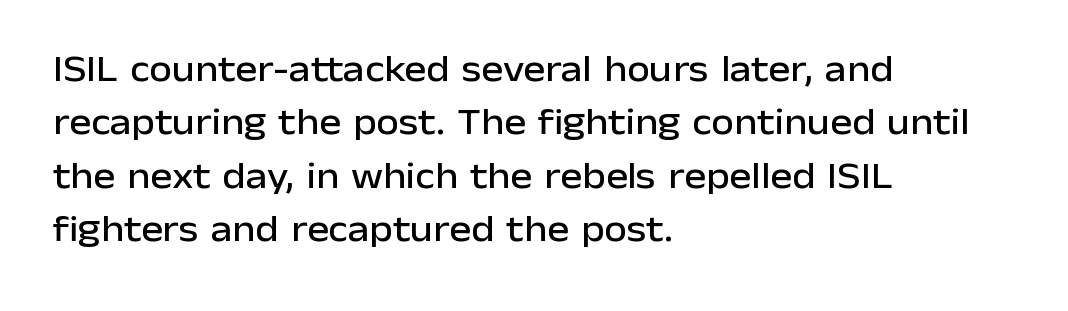
{"serif": "no", "italic": "no", "width": "normal", "stroke_contrast": "low", "x_height": "medium", "monospaced": "no", "underline": "no", "align": "left", "line_spacing": "normal", "line_spacing_ratio": 1.44, "letter_spacing": "normal", "letter_spacing_em": 0.0, "glyph_px": 37}
